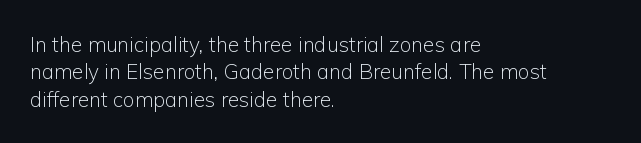
Reading down the block, your eye returns to a fixed left position each line. The weight tops out at a normal text grade. Interline gaps are of average width in this sample. The letters sit at their default tracking, neither squeezed nor spread.
